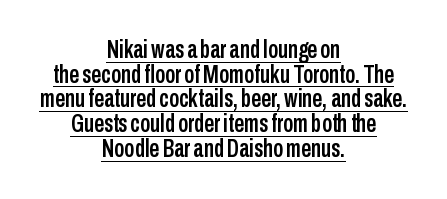
{"italic": "no", "underline": "yes", "align": "center", "line_spacing": "tight", "line_spacing_ratio": 0.99, "letter_spacing": "normal", "letter_spacing_em": 0.0, "glyph_px": 25}
